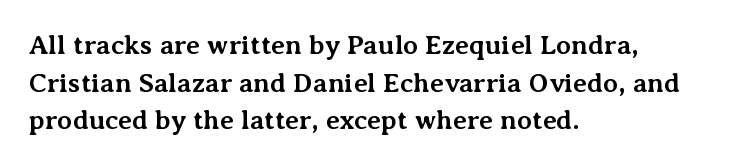
{"italic": "no", "bold": "yes", "underline": "no", "align": "left", "line_spacing": "normal", "line_spacing_ratio": 1.39, "letter_spacing": "normal", "letter_spacing_em": 0.0, "glyph_px": 27}
